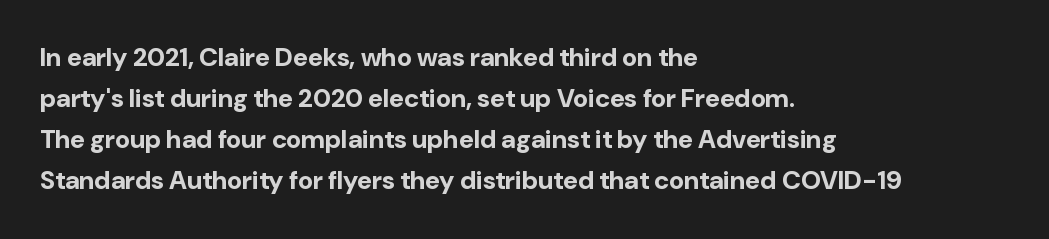
{"italic": "no", "bold": "yes", "underline": "no", "align": "left", "line_spacing": "normal", "line_spacing_ratio": 1.58, "letter_spacing": "normal", "letter_spacing_em": 0.0, "glyph_px": 26}
